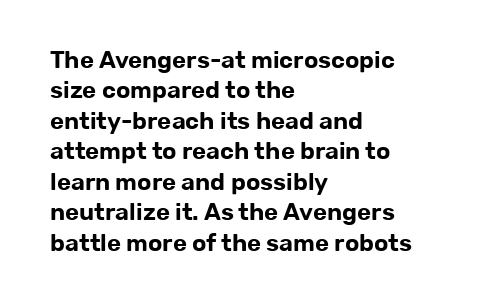
Q: Is the text italic (slanted)? A: No, it is upright.
Q: Is the text underlined? A: No.
Q: How is the paragraph aligned? A: Left-aligned.
Q: Is the spacing between letters normal or unusually wide? A: Normal.
Q: Is the spacing between lines tight, normal or loose? A: Normal.
